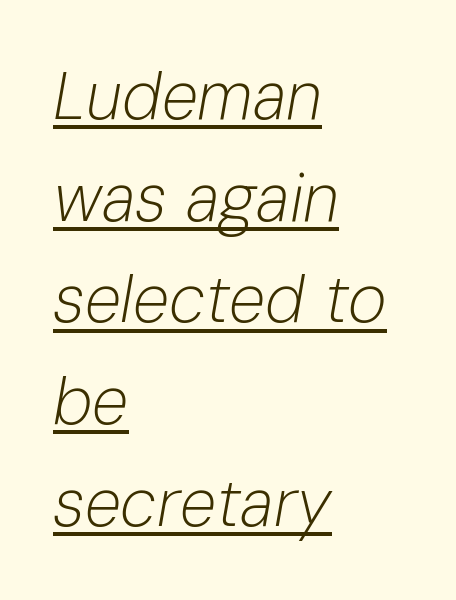
The image shows 66 px light type, italic (leaning right); set left-aligned, normal line spacing (1.54x), normal letter spacing, underlined; low stroke contrast and a medium x-height.
